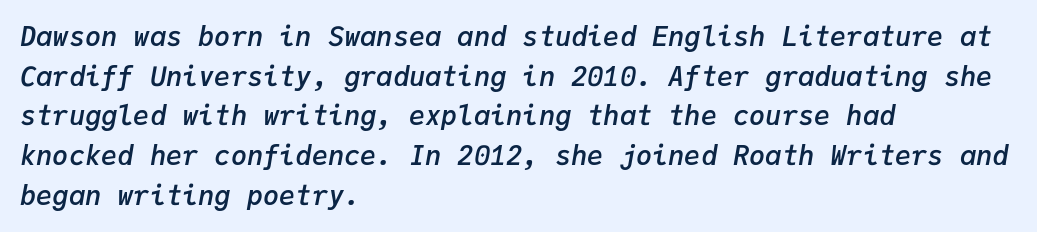
Q: Is the text bold? A: Semi-bold.
Q: Is the text italic (slanted)? A: Yes, it leans right by about 9 degrees.
Q: Is the text underlined? A: No.
Q: How is the paragraph aligned? A: Left-aligned.
Q: Is the spacing between letters normal or unusually wide? A: Normal.
Q: Is the spacing between lines tight, normal or loose? A: Normal.
